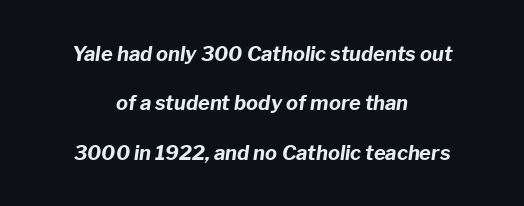
Q: Is the text bold? A: Yes.
Q: Is the text italic (slanted)? A: Yes, it leans right by about 8 degrees.
Q: Is the text underlined? A: No.
Q: How is the paragraph aligned? A: Centered.
Q: Is the spacing between letters normal or unusually wide? A: Normal.
Q: Is the spacing between lines tight, normal or loose? A: Loose.
